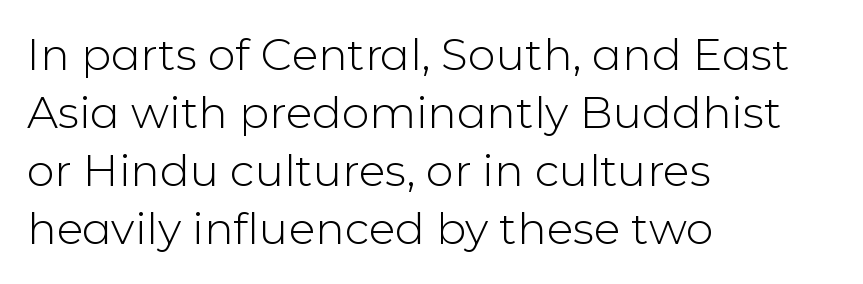
The image shows 44 px light sans-serif type, upright; set left-aligned, normal line spacing (1.32x), normal letter spacing, not underlined; low stroke contrast and a medium x-height.
